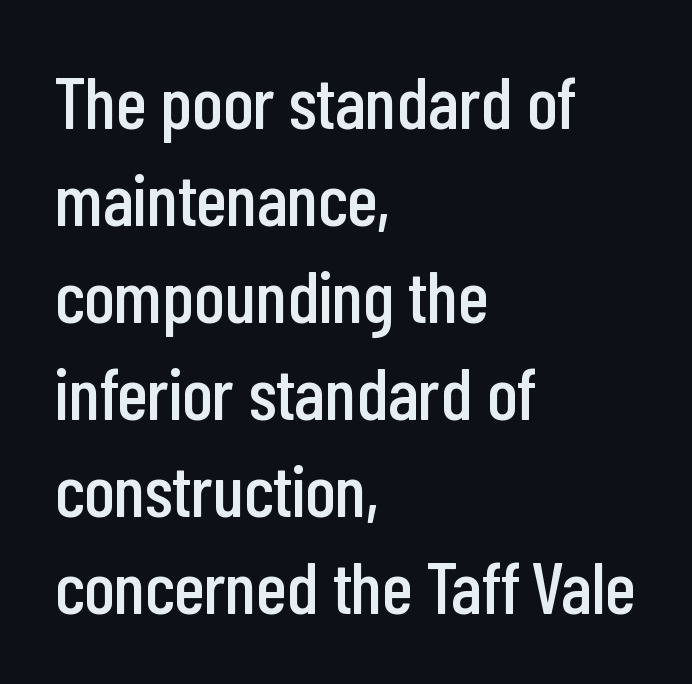
The image shows 74 px condensed sans-serif type, upright; set left-aligned, normal line spacing (1.31x), normal letter spacing, not underlined; low stroke contrast and a medium x-height.
